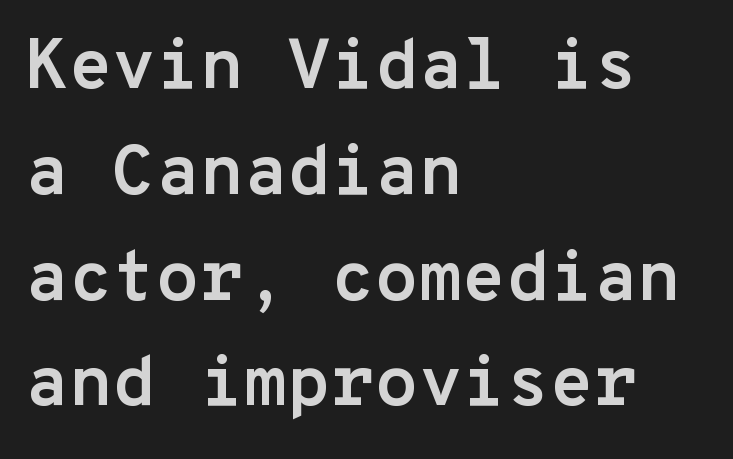
{"serif": "no", "italic": "no", "bold": "yes", "weight": "semibold", "width": "normal", "stroke_contrast": "low", "x_height": "medium", "monospaced": "yes", "underline": "no", "align": "left", "line_spacing": "normal", "line_spacing_ratio": 1.49, "letter_spacing": "normal", "letter_spacing_em": 0.0, "glyph_px": 71}
